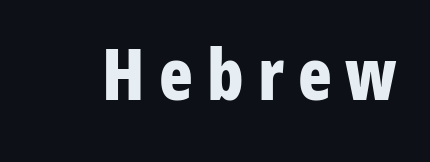
Check the space under the baseline: it is left empty. The axis of the letterforms is exactly vertical. The type is letterspaced generously, with wide tracking. The letters are bold, with thick, heavy strokes. Character widths vary here, with narrow letters taking less room than wide ones.
